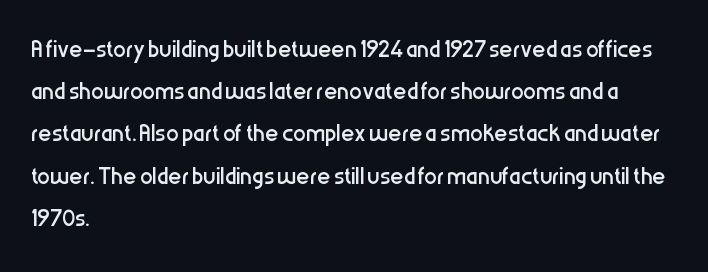
{"serif": "no", "italic": "no", "bold": "no", "weight": "regular", "width": "condensed", "stroke_contrast": "low", "x_height": "medium", "monospaced": "no", "underline": "no", "align": "left", "line_spacing": "normal", "line_spacing_ratio": 1.32, "letter_spacing": "normal", "letter_spacing_em": 0.0, "glyph_px": 32}
